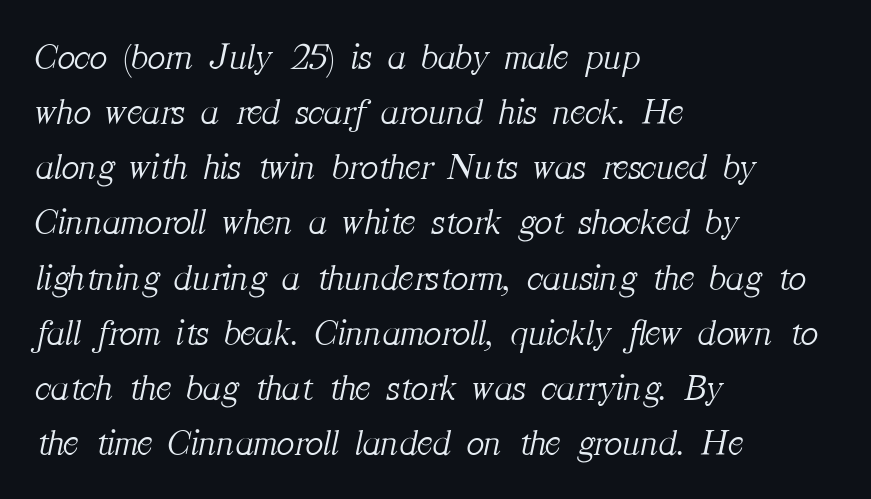
Vertical stems look standard width or narrower in stroke. The tracking reads as untouched default to a designer's eye. Is there much room between lines? A standard amount, neither cramped nor airy. I'd call this a serif setting — the letters wear small feet.
